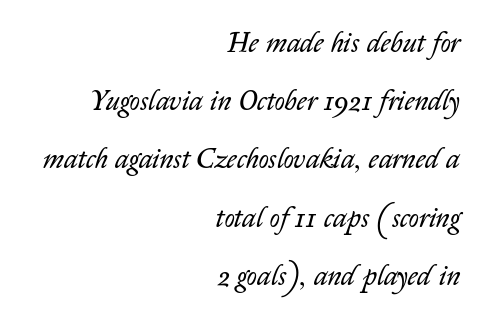
{"italic": "yes", "lean": "right", "slant_degrees": 14, "bold": "no", "weight": "regular", "width": "normal", "stroke_contrast": "low", "x_height": "medium", "monospaced": "no", "underline": "no", "align": "right", "line_spacing": "loose", "line_spacing_ratio": 2.08, "letter_spacing": "normal", "letter_spacing_em": 0.0, "glyph_px": 28}
